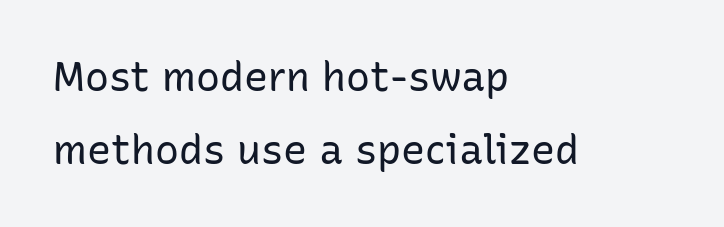
Stroke mass is kept to a normal reading level or below. Horizontal alignment here is leftward, the default for most running prose. Observe the absence of serifs on each vertical stroke in this sample. No extra tracking has been applied to these lines.
